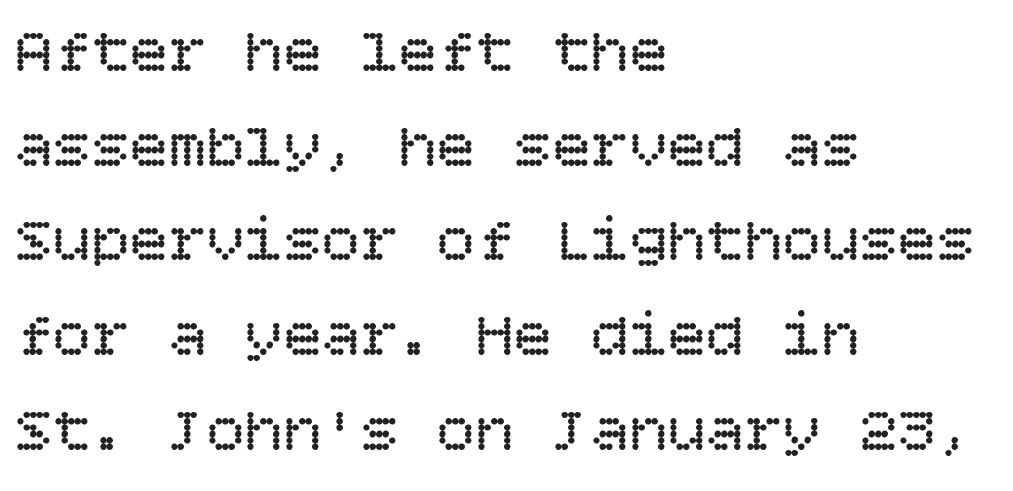
The image shows 64 px regular-weight type, upright; set left-aligned, normal line spacing (1.48x), normal letter spacing, not underlined; low stroke contrast and a large x-height.
